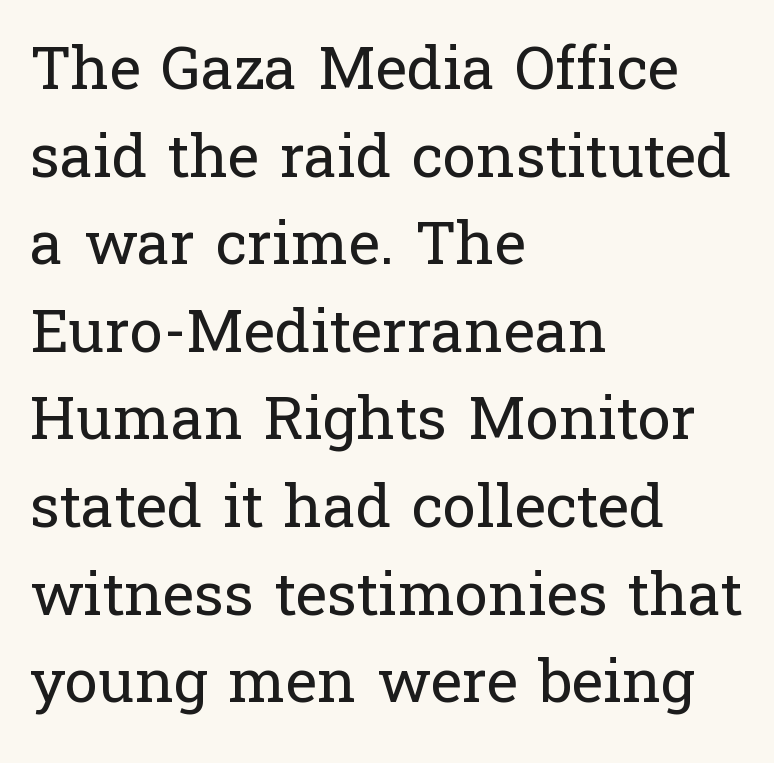
The image shows 60 px regular-weight serif type, upright; set left-aligned, normal line spacing (1.46x), normal letter spacing, not underlined; low stroke contrast and a medium x-height.
